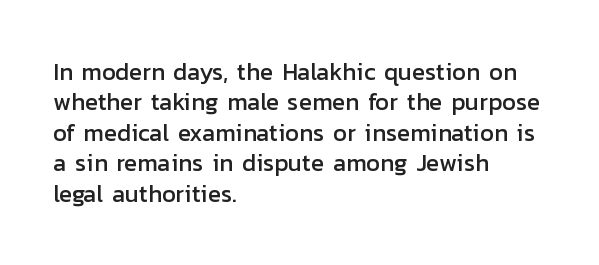
Q: Is the text italic (slanted)? A: No, it is upright.
Q: Is the text underlined? A: No.
Q: How is the paragraph aligned? A: Left-aligned.
Q: Is the spacing between letters normal or unusually wide? A: Normal.
Q: Is the spacing between lines tight, normal or loose? A: Normal.
